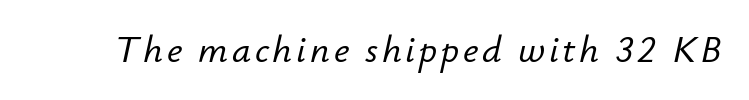
Q: Is the text italic (slanted)? A: Yes, it leans right by about 12 degrees.
Q: Is the text underlined? A: No.
Q: Width (condensed, normal, or wide)? A: Normal.
Q: Stroke contrast? A: Low.
Q: x-height? A: Small.
Q: Monospaced? A: No.
